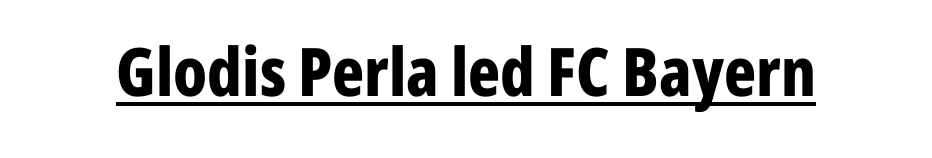
{"serif": "no", "italic": "no", "bold": "yes", "weight": "bold", "width": "condensed", "stroke_contrast": "low", "x_height": "medium", "monospaced": "no", "underline": "yes", "letter_spacing": "normal", "letter_spacing_em": 0.0, "glyph_px": 67}
